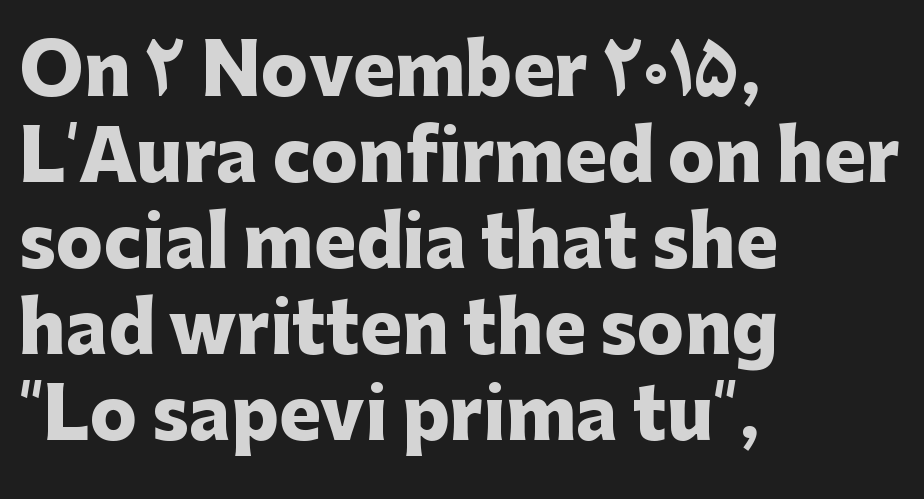
Q: Is the text bold? A: Yes.
Q: Is the text italic (slanted)? A: No, it is upright.
Q: Is the typeface a serif or a sans-serif typeface? A: Sans-serif.
Q: Is the text underlined? A: No.
Q: How is the paragraph aligned? A: Left-aligned.
Q: Is the spacing between letters normal or unusually wide? A: Normal.
Q: Width (condensed, normal, or wide)? A: Normal.
Q: Stroke contrast? A: Low.
Q: x-height? A: Medium.
Q: Monospaced? A: No.
